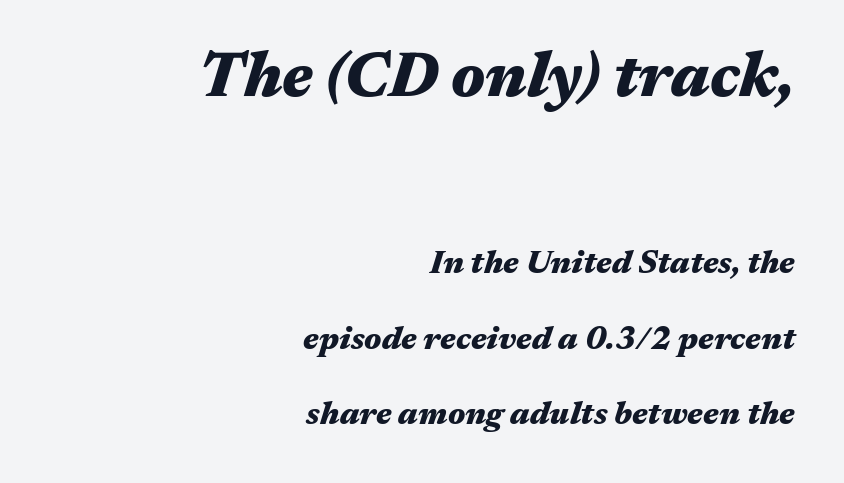
{"italic": "yes", "lean": "right", "slant_degrees": 17, "bold": "yes", "weight": "heavy", "width": "wide", "stroke_contrast": "medium", "x_height": "medium", "monospaced": "no", "underline": "no", "align": "right", "line_spacing": "loose", "line_spacing_ratio": 2.37, "letter_spacing": "normal", "letter_spacing_em": 0.0, "larger_block": "first", "size_ratio": 1.97, "glyph_px": 63}
